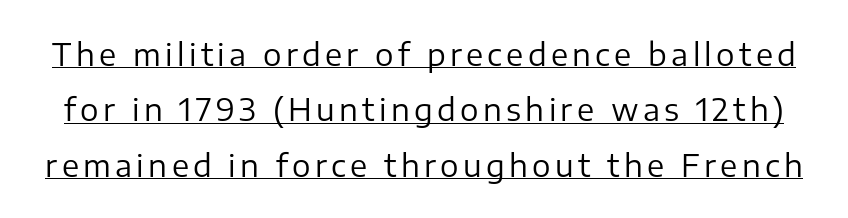
{"serif": "no", "italic": "no", "bold": "no", "weight": "regular", "width": "normal", "stroke_contrast": "low", "x_height": "medium", "monospaced": "no", "underline": "yes", "line_spacing_ratio": 1.79, "glyph_px": 31}
